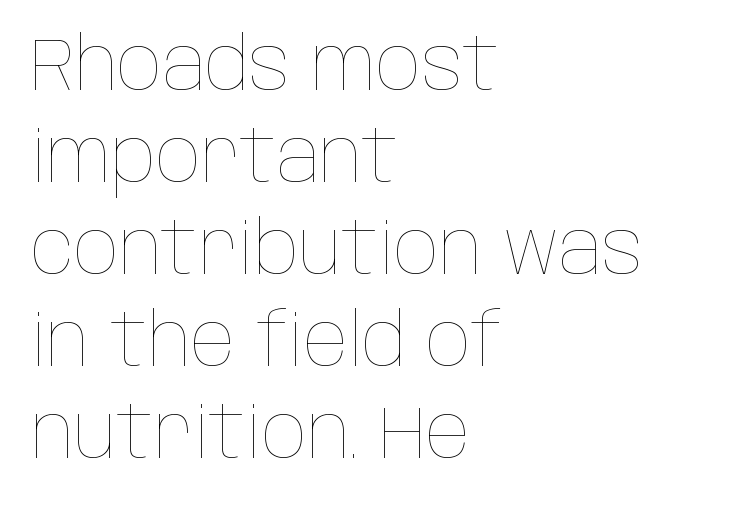
The rag falls on the right side of this text block. The font's upright variant was chosen for this text. Is this a fixed-width face? No — the glyphs have proportional, varying widths. Weight: regular or lighter.
